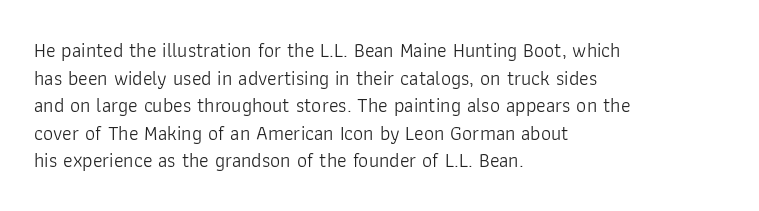
{"italic": "no", "bold": "no", "underline": "no", "align": "left", "line_spacing": "normal", "line_spacing_ratio": 1.38, "letter_spacing": "normal", "letter_spacing_em": 0.0, "glyph_px": 20}
